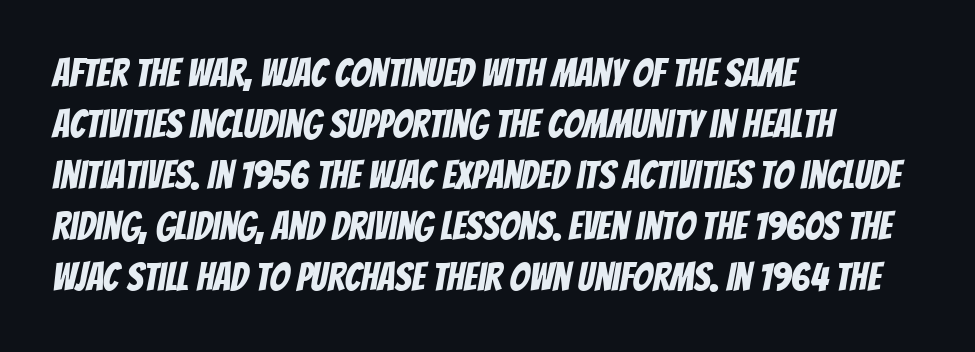
Honestly, the letter spacing is just normal — you wouldn't notice it. A classic flush-left, rag-right setting is used for this passage. The designer left line spacing at the default. The rendering uses natural spacing where letterforms have individual widths. The typeface chosen for these lines omits serifs. Each row of text sits above clean, open space.
